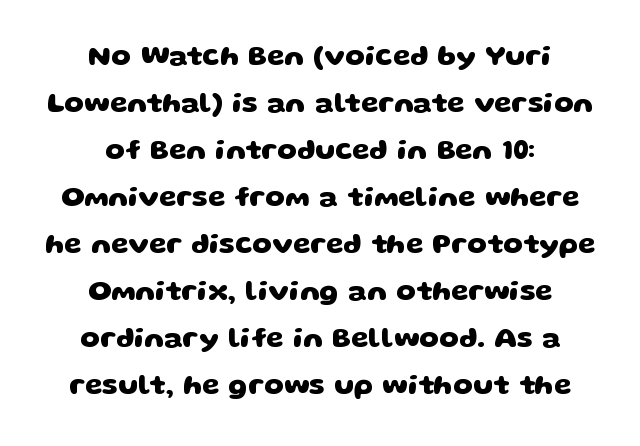
Q: Is the text bold? A: Yes.
Q: Is the typeface a serif or a sans-serif typeface? A: Sans-serif.
Q: Is the text underlined? A: No.
Q: How is the paragraph aligned? A: Centered.
Q: Is the spacing between letters normal or unusually wide? A: Normal.
Q: Is the spacing between lines tight, normal or loose? A: Normal.
Q: Width (condensed, normal, or wide)? A: Wide.
Q: Stroke contrast? A: Low.
Q: x-height? A: Large.
Q: Monospaced? A: No.
